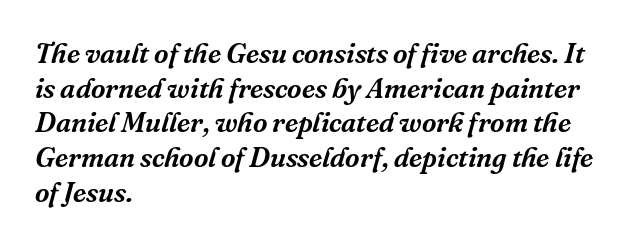
The image shows 28 px serif type, italic (leaning right); set left-aligned, line spacing 1.24x, normal letter spacing, not underlined; medium stroke contrast and a medium x-height.
